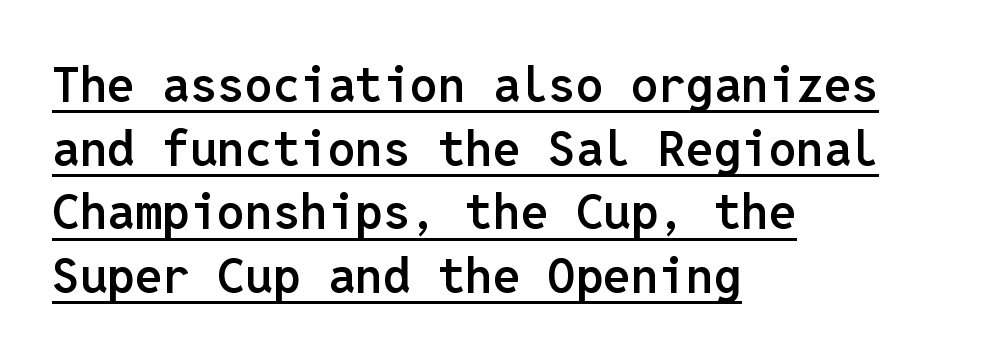
Q: Is the text bold? A: Semi-bold.
Q: Is the text italic (slanted)? A: No, it is upright.
Q: Is the typeface a serif or a sans-serif typeface? A: Sans-serif.
Q: Is the text underlined? A: Yes.
Q: How is the paragraph aligned? A: Left-aligned.
Q: Is the spacing between letters normal or unusually wide? A: Normal.
Q: Is the spacing between lines tight, normal or loose? A: Normal.
Q: Width (condensed, normal, or wide)? A: Normal.
Q: Stroke contrast? A: Low.
Q: x-height? A: Medium.
Q: Monospaced? A: Yes.
